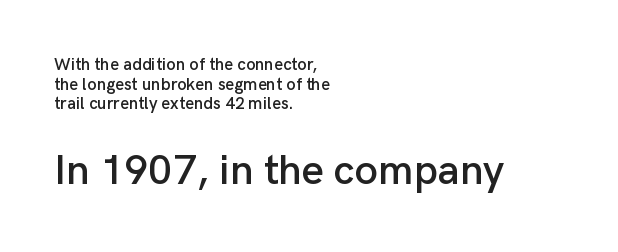
The lettering holds an erect, upright posture throughout. Between these two stacked blocks, the lower one wins on size. Very little white space separates one row of letters from the next. All the whitespace from short lines collects on the right. Is this a sans? Yes — the strokes have no serifs. Character widths vary here, with narrow letters taking less room than wide ones.
